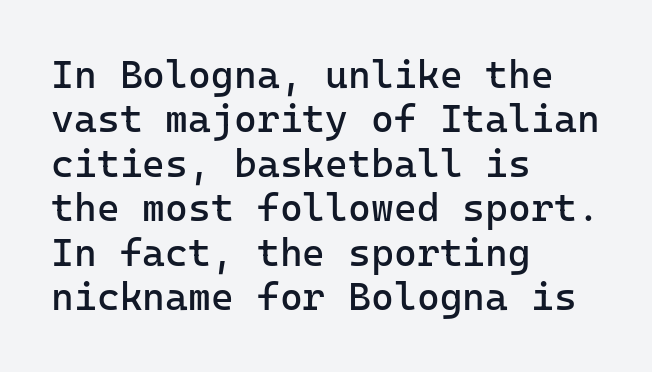
Q: Is the text bold? A: No.
Q: Is the text italic (slanted)? A: No, it is upright.
Q: Is the typeface a serif or a sans-serif typeface? A: Sans-serif.
Q: Is the text underlined? A: No.
Q: How is the paragraph aligned? A: Left-aligned.
Q: Is the spacing between letters normal or unusually wide? A: Normal.
Q: Is the spacing between lines tight, normal or loose? A: Tight.
Q: Width (condensed, normal, or wide)? A: Normal.
Q: Stroke contrast? A: Low.
Q: x-height? A: Medium.
